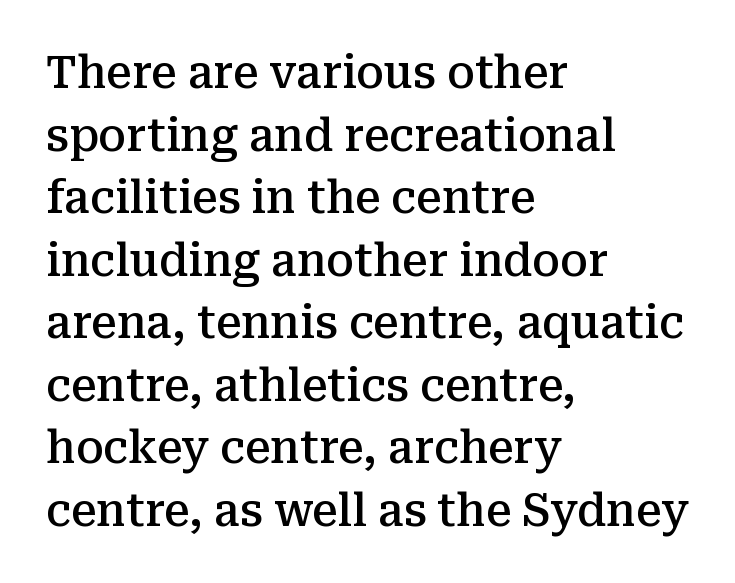
The image shows 45 px semibold serif type, upright; set left-aligned, normal line spacing (1.39x), normal letter spacing, not underlined; medium stroke contrast and a medium x-height.
